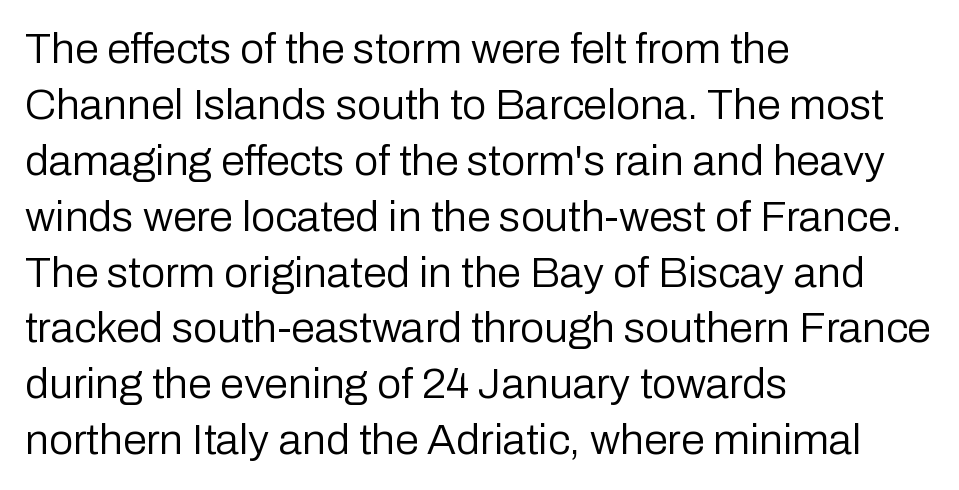
Q: Is the text bold? A: No.
Q: Is the text italic (slanted)? A: No, it is upright.
Q: Is the typeface a serif or a sans-serif typeface? A: Sans-serif.
Q: Is the text underlined? A: No.
Q: How is the paragraph aligned? A: Left-aligned.
Q: Is the spacing between letters normal or unusually wide? A: Normal.
Q: Is the spacing between lines tight, normal or loose? A: Normal.
Q: Width (condensed, normal, or wide)? A: Normal.
Q: Stroke contrast? A: Low.
Q: x-height? A: Medium.
Q: Monospaced? A: No.
